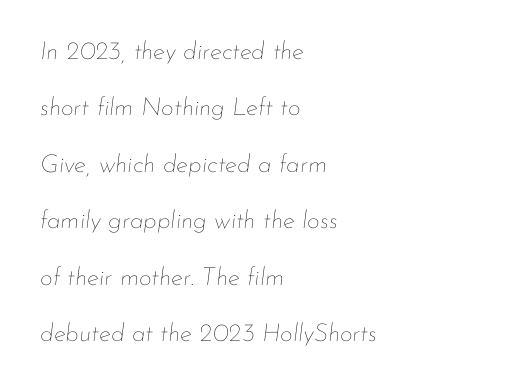
Q: Is the text bold? A: No.
Q: Is the text italic (slanted)? A: Yes, it leans right by about 7 degrees.
Q: Is the text underlined? A: No.
Q: How is the paragraph aligned? A: Left-aligned.
Q: Is the spacing between letters normal or unusually wide? A: Normal.
Q: Is the spacing between lines tight, normal or loose? A: Loose.
